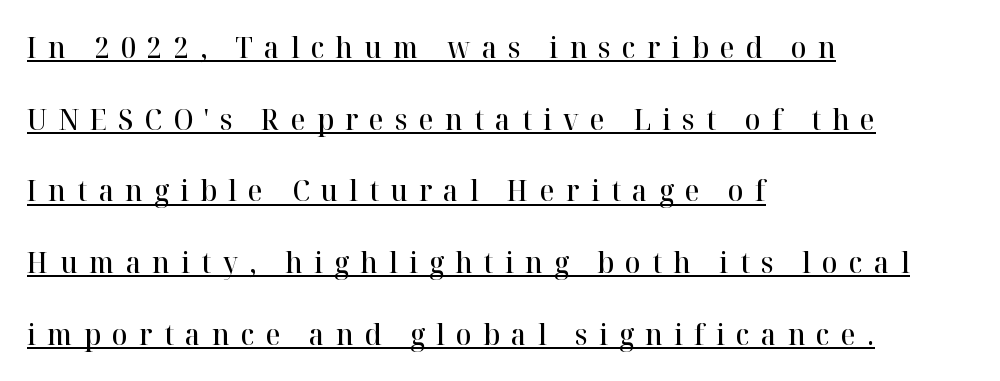
The image shows 29 px semibold serif type, upright; set left-aligned, loose line spacing (2.47x), unusually wide letter spacing (+0.39 em), underlined; high stroke contrast and a medium x-height.
